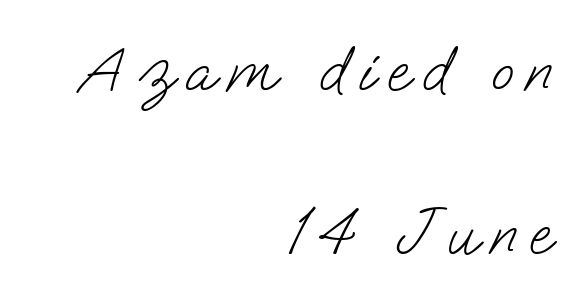
The strip under each line holds only bare page. These lines stack with their right ends in a neat column. Grotesque or geometric, the face here clearly has no serifs. Note the varied advance widths — an 'i' is clearly narrower than an 'm'.
